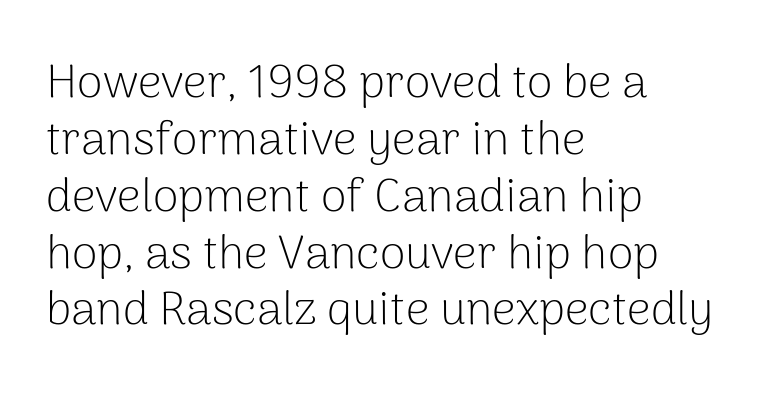
{"serif": "no", "italic": "no", "bold": "no", "weight": "light", "width": "normal", "stroke_contrast": "low", "x_height": "medium", "monospaced": "no", "underline": "no", "align": "left", "line_spacing_ratio": 1.21, "letter_spacing": "normal", "letter_spacing_em": 0.0, "glyph_px": 47}
